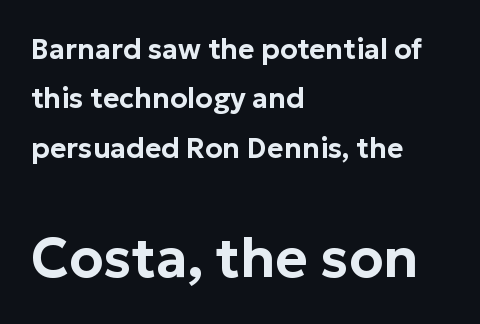
Regarding serifs, this sample does without them. Scale increases going downward across the two blocks. A typesetter would call this proportional, since set widths differ per character. Honestly, the letter spacing is just normal — you wouldn't notice it. The space directly below the letters is spotless.
